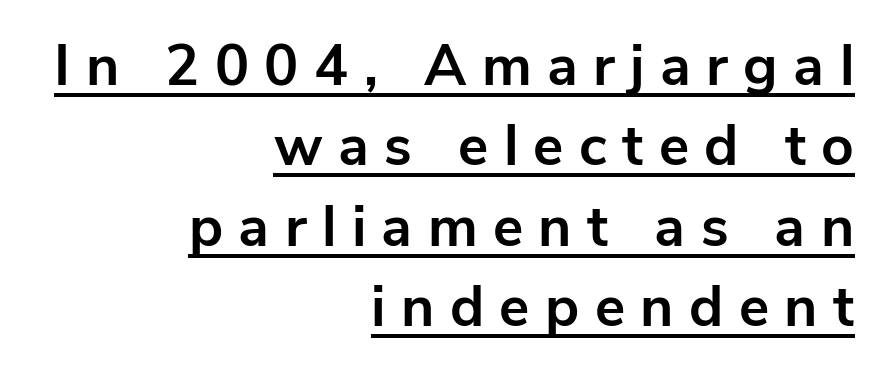
The image shows 57 px bold sans-serif type, upright; set right-aligned, normal line spacing (1.41x), unusually wide letter spacing (+0.27 em), underlined; low stroke contrast and a medium x-height.
